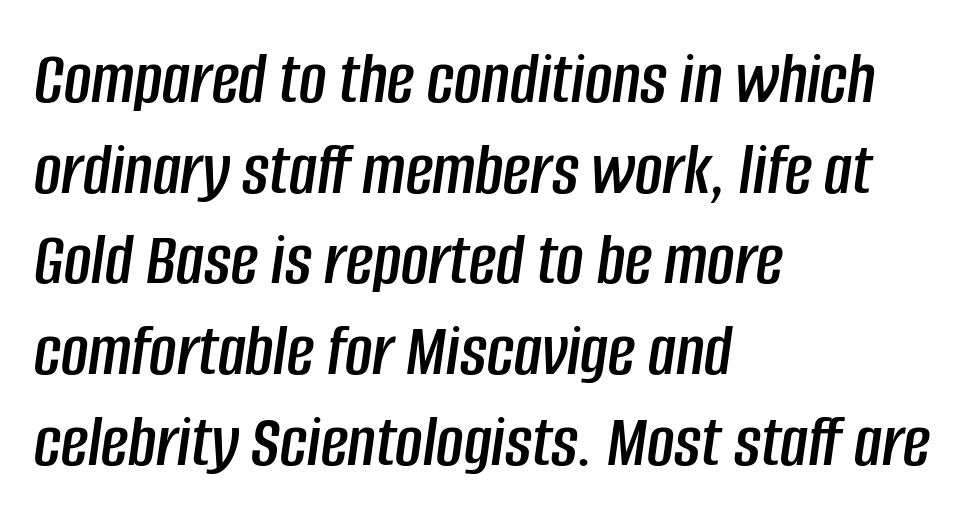
Look at the tracking — it's just the regular setting, nothing added. The foot of each line stays bare and open. Style check: oblique. One-word summary of the alignment: left. Proportional: the letters do not fall into vertical columns.
